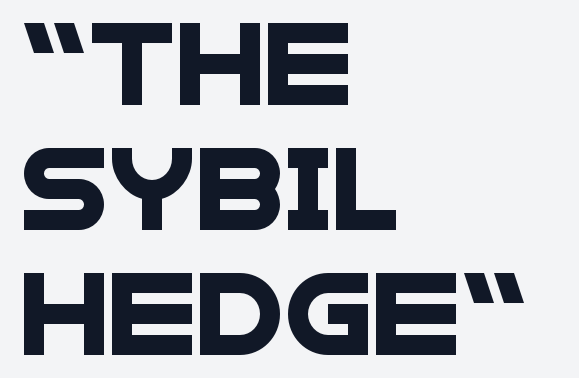
{"serif": "no", "width": "wide", "stroke_contrast": "low", "x_height": "large", "monospaced": "no", "underline": "no", "align": "left", "line_spacing": "normal", "line_spacing_ratio": 1.56, "letter_spacing": "normal", "letter_spacing_em": 0.0, "glyph_px": 80}
